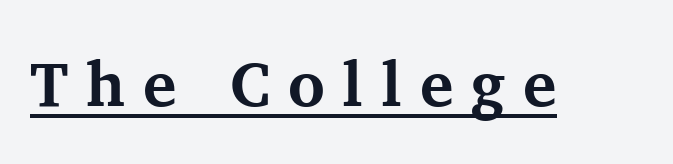
{"serif": "yes", "italic": "no", "bold": "yes", "weight": "bold", "width": "normal", "stroke_contrast": "medium", "x_height": "medium", "monospaced": "no", "underline": "yes", "letter_spacing": "wide", "letter_spacing_em": 0.28, "glyph_px": 63}
